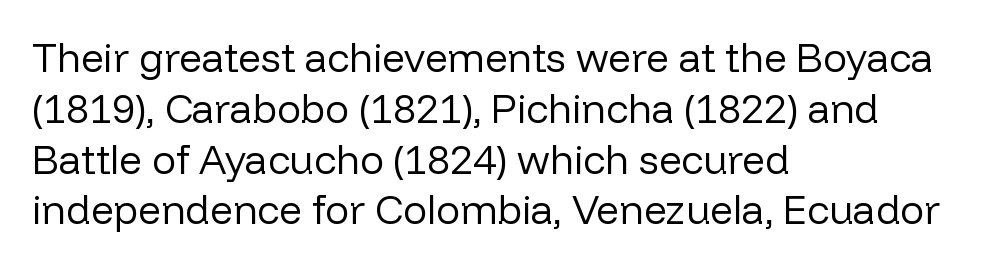
Q: Is the text bold? A: No.
Q: Is the text italic (slanted)? A: No, it is upright.
Q: Is the typeface a serif or a sans-serif typeface? A: Sans-serif.
Q: Is the text underlined? A: No.
Q: How is the paragraph aligned? A: Left-aligned.
Q: Is the spacing between letters normal or unusually wide? A: Normal.
Q: Is the spacing between lines tight, normal or loose? A: Normal.
Q: Width (condensed, normal, or wide)? A: Normal.
Q: Stroke contrast? A: Low.
Q: x-height? A: Medium.
Q: Monospaced? A: No.
